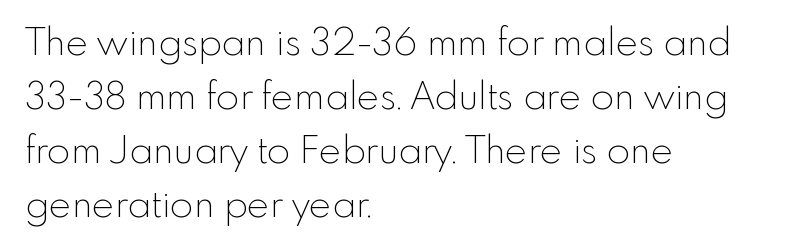
On a weight scale, this lands at 450 or below. Is this a fixed-width face? No — the glyphs have proportional, varying widths. The face used here is a sans, in the tradition of grotesques and geometrics. The gaps between neighbouring characters are ordinary and unremarkable.
